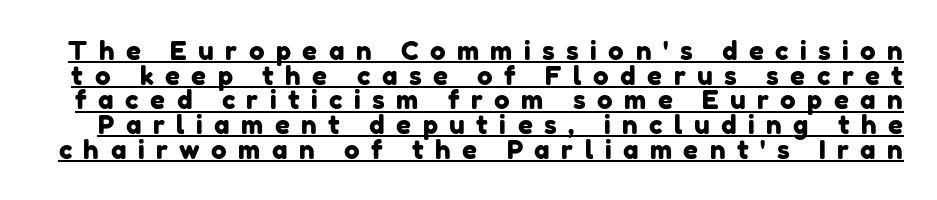
Q: Is the text underlined? A: Yes.
Q: Is the spacing between letters normal or unusually wide? A: Unusually wide.
Q: Is the spacing between lines tight, normal or loose? A: Tight.
